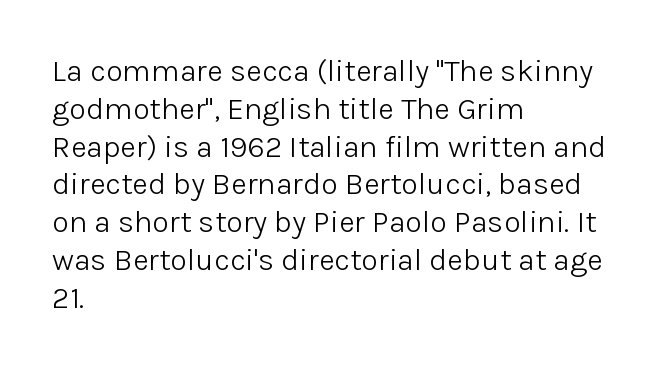
Q: Is the text bold? A: No.
Q: Is the text italic (slanted)? A: No, it is upright.
Q: Is the typeface a serif or a sans-serif typeface? A: Sans-serif.
Q: Is the text underlined? A: No.
Q: How is the paragraph aligned? A: Left-aligned.
Q: Is the spacing between letters normal or unusually wide? A: Normal.
Q: Width (condensed, normal, or wide)? A: Normal.
Q: Stroke contrast? A: Low.
Q: x-height? A: Medium.
Q: Monospaced? A: No.
